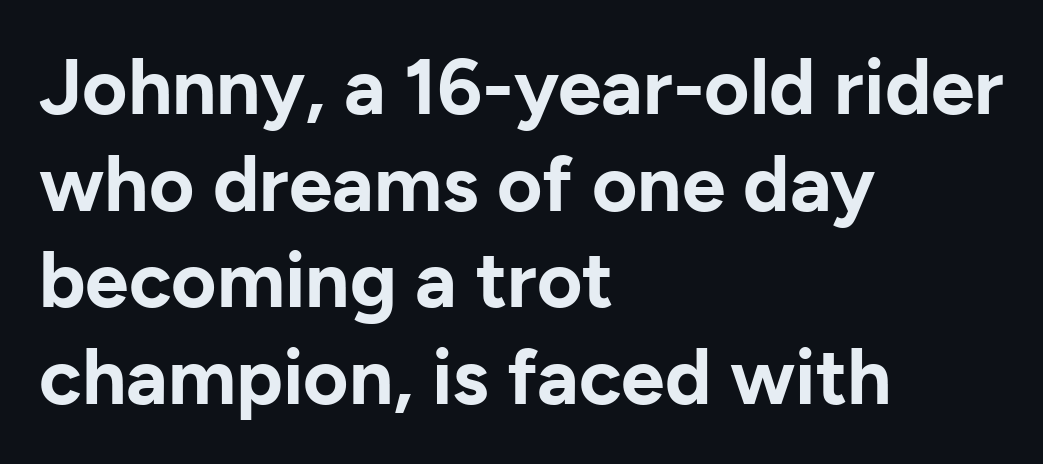
{"serif": "no", "italic": "no", "bold": "yes", "weight": "bold", "width": "normal", "stroke_contrast": "low", "x_height": "medium", "monospaced": "no", "underline": "no", "align": "left", "line_spacing_ratio": 1.24, "letter_spacing": "normal", "letter_spacing_em": 0.0, "glyph_px": 78}
